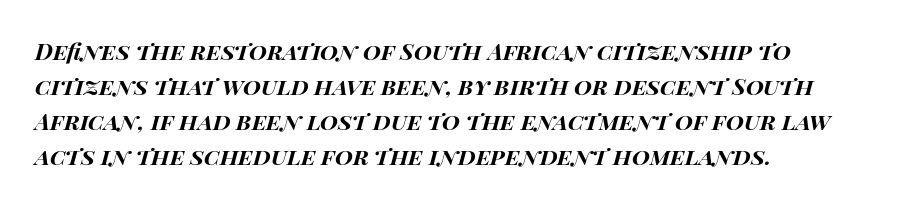
{"italic": "yes", "lean": "right", "slant_degrees": 14, "bold": "yes", "underline": "no", "align": "left", "line_spacing": "normal", "line_spacing_ratio": 1.52, "letter_spacing": "normal", "letter_spacing_em": 0.0, "glyph_px": 23}
